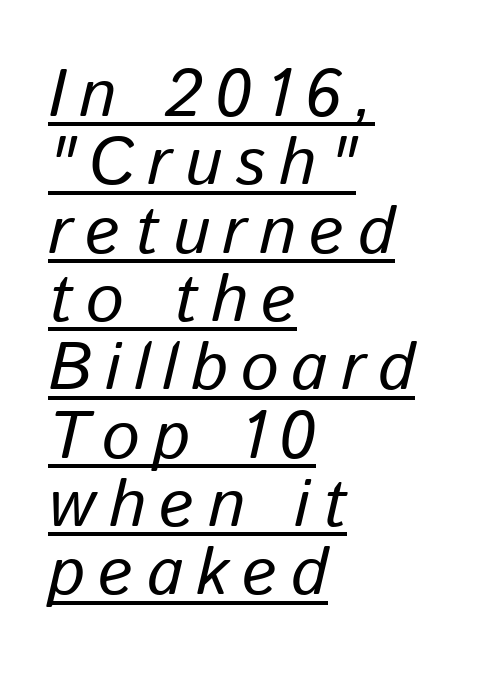
{"italic": "yes", "lean": "right", "slant_degrees": 13, "width": "normal", "stroke_contrast": "low", "x_height": "medium", "monospaced": "no", "underline": "yes", "align": "left", "line_spacing": "tight", "line_spacing_ratio": 1.02, "letter_spacing": "wide", "letter_spacing_em": 0.2, "glyph_px": 67}
